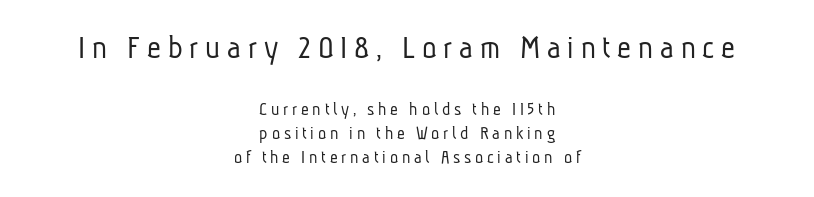
The image shows 34 px light, condensed sans-serif type; set centered, normal line spacing (1.26x), unusually wide letter spacing (+0.2 em), not underlined; the first (top) block is 1.79x larger; low stroke contrast and a medium x-height.
